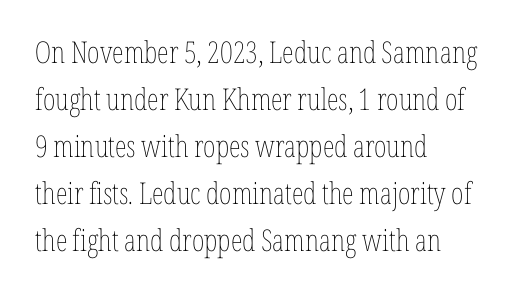
{"italic": "no", "bold": "no", "weight": "thin", "width": "condensed", "stroke_contrast": "low", "x_height": "medium", "monospaced": "no", "underline": "no", "align": "left", "line_spacing": "normal", "line_spacing_ratio": 1.57, "letter_spacing": "normal", "letter_spacing_em": 0.0, "glyph_px": 30}
